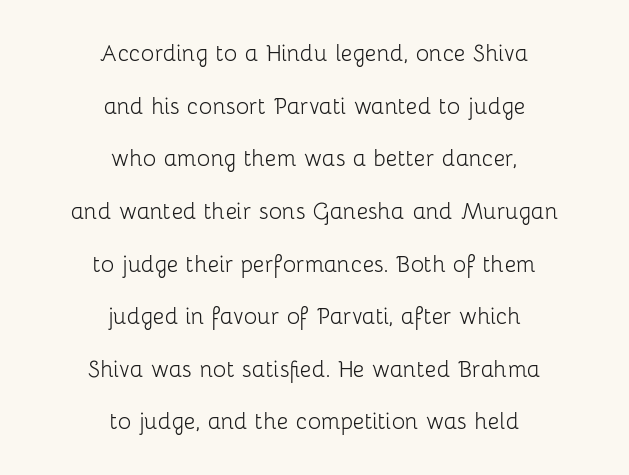
Layout note: lines centered. The rendering uses natural spacing where letterforms have individual widths. This sample uses an upright cut, with every glyph sitting square on the baseline. Words appear dense and cohesive because spacing is normal. The face looks like a standard text weight, possibly lighter.
